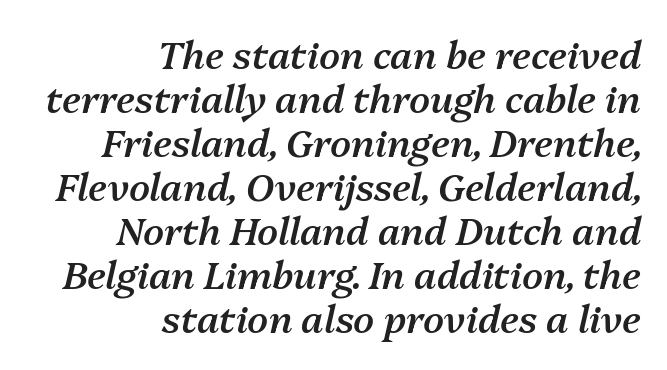
Q: Is the text bold? A: Semi-bold.
Q: Is the text italic (slanted)? A: Yes, it leans right by about 13 degrees.
Q: Is the text underlined? A: No.
Q: How is the paragraph aligned? A: Right-aligned.
Q: Is the spacing between letters normal or unusually wide? A: Normal.
Q: Width (condensed, normal, or wide)? A: Normal.
Q: Stroke contrast? A: Medium.
Q: x-height? A: Medium.
Q: Monospaced? A: No.
